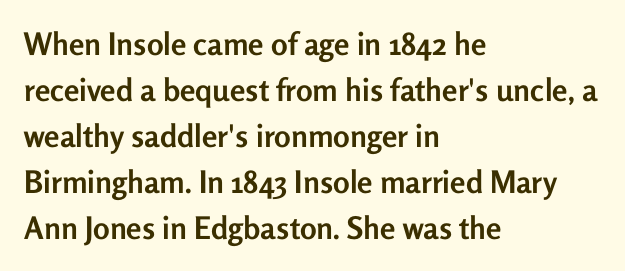
Q: Is the text bold? A: Yes.
Q: Is the text italic (slanted)? A: No, it is upright.
Q: Is the typeface a serif or a sans-serif typeface? A: Sans-serif.
Q: Is the text underlined? A: No.
Q: How is the paragraph aligned? A: Left-aligned.
Q: Is the spacing between letters normal or unusually wide? A: Normal.
Q: Is the spacing between lines tight, normal or loose? A: Normal.
Q: Width (condensed, normal, or wide)? A: Normal.
Q: Stroke contrast? A: Low.
Q: x-height? A: Medium.
Q: Monospaced? A: No.
